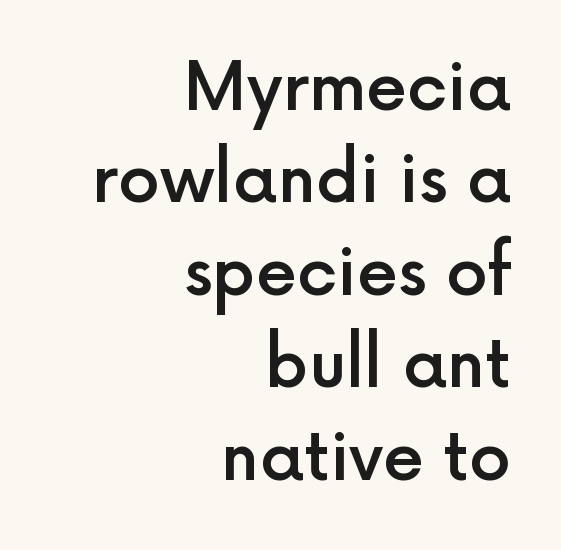
Q: Is the text bold? A: Semi-bold.
Q: Is the text italic (slanted)? A: No, it is upright.
Q: Is the typeface a serif or a sans-serif typeface? A: Sans-serif.
Q: Is the text underlined? A: No.
Q: How is the paragraph aligned? A: Right-aligned.
Q: Is the spacing between letters normal or unusually wide? A: Normal.
Q: Is the spacing between lines tight, normal or loose? A: Normal.
Q: Width (condensed, normal, or wide)? A: Normal.
Q: x-height? A: Medium.
Q: Monospaced? A: No.
